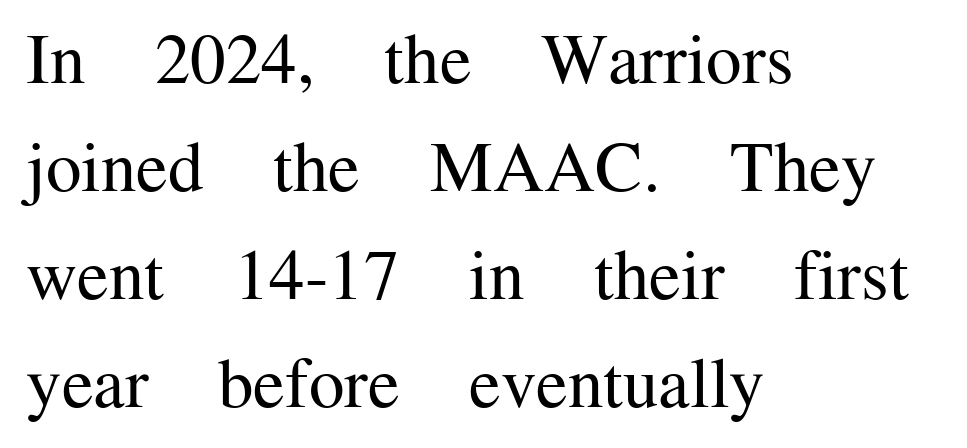
Teacher's note: observe the even left margin — that is flush-left alignment. Typographically, this falls in the serif category. The typeface has the unassuming heft of standard copy or less. Glyph-to-glyph distance matches everyday printed text. Tall strokes in this sample are plumb rather than angled. Leading matches the norm, producing a regular column.
